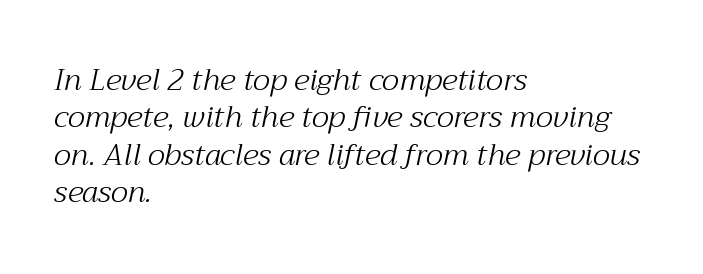
The image shows 30 px light serif type, italic (leaning right); set left-aligned, normal line spacing (1.25x), normal letter spacing, not underlined; medium stroke contrast and a medium x-height.
